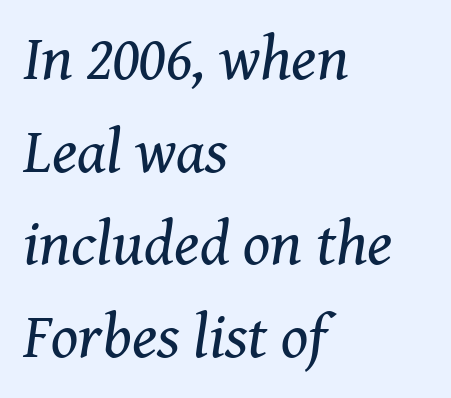
The image shows 63 px regular-weight serif type, italic (leaning right); set left-aligned, normal line spacing (1.47x), normal letter spacing, not underlined; medium stroke contrast and a medium x-height.
